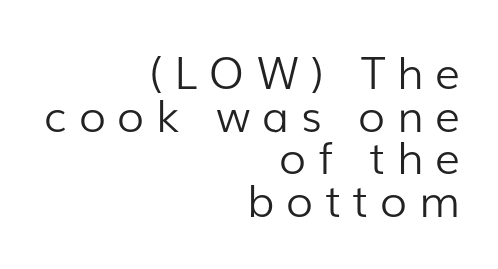
{"serif": "no", "italic": "no", "bold": "no", "weight": "light", "width": "normal", "stroke_contrast": "low", "x_height": "medium", "monospaced": "no", "underline": "no", "align": "right", "line_spacing": "tight", "line_spacing_ratio": 0.97, "letter_spacing": "wide", "letter_spacing_em": 0.27, "glyph_px": 44}
